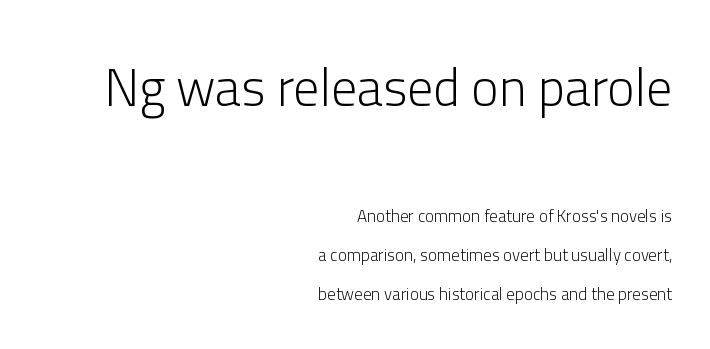
{"serif": "no", "italic": "no", "bold": "no", "weight": "light", "width": "normal", "stroke_contrast": "low", "x_height": "medium", "monospaced": "no", "underline": "no", "align": "right", "line_spacing": "loose", "line_spacing_ratio": 2.3, "letter_spacing": "normal", "letter_spacing_em": 0.0, "larger_block": "first", "size_ratio": 3.06, "glyph_px": 52}
